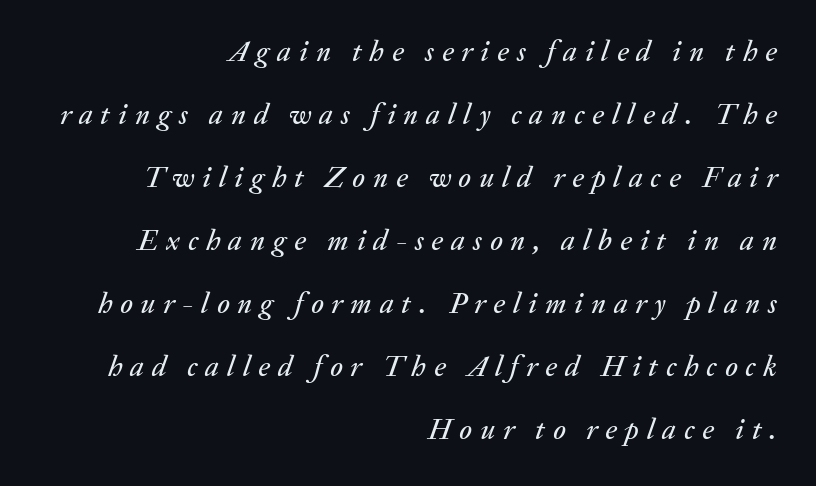
The image shows 29 px text type, italic (leaning right); set right-aligned, loose line spacing (2.17x), unusually wide letter spacing (+0.27 em), not underlined; medium stroke contrast and a medium x-height.
